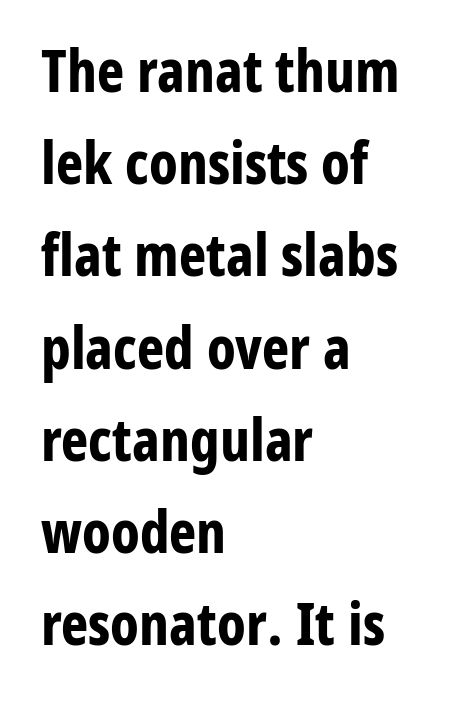
Q: Is the text bold? A: Yes.
Q: Is the text italic (slanted)? A: No, it is upright.
Q: Is the typeface a serif or a sans-serif typeface? A: Sans-serif.
Q: Is the text underlined? A: No.
Q: How is the paragraph aligned? A: Left-aligned.
Q: Is the spacing between letters normal or unusually wide? A: Normal.
Q: Is the spacing between lines tight, normal or loose? A: Normal.
Q: Width (condensed, normal, or wide)? A: Condensed.
Q: Stroke contrast? A: Low.
Q: x-height? A: Medium.
Q: Monospaced? A: No.
